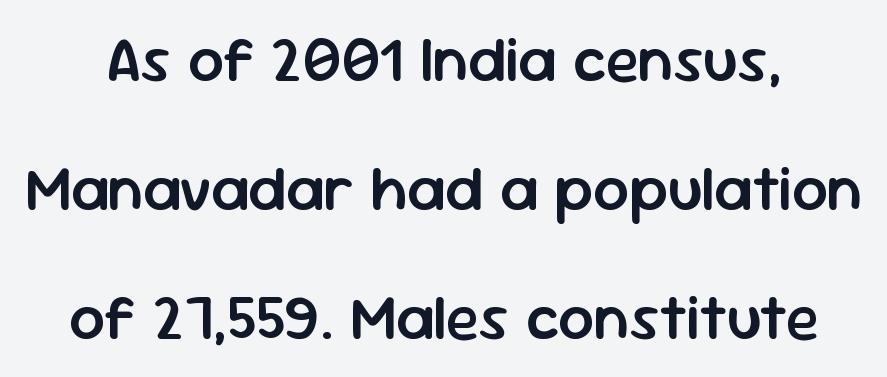
Q: Is the text bold? A: Semi-bold.
Q: Is the text italic (slanted)? A: No, it is upright.
Q: Is the typeface a serif or a sans-serif typeface? A: Sans-serif.
Q: Is the text underlined? A: No.
Q: Is the spacing between letters normal or unusually wide? A: Normal.
Q: Is the spacing between lines tight, normal or loose? A: Loose.
Q: Width (condensed, normal, or wide)? A: Normal.
Q: Stroke contrast? A: Low.
Q: x-height? A: Medium.
Q: Monospaced? A: No.
